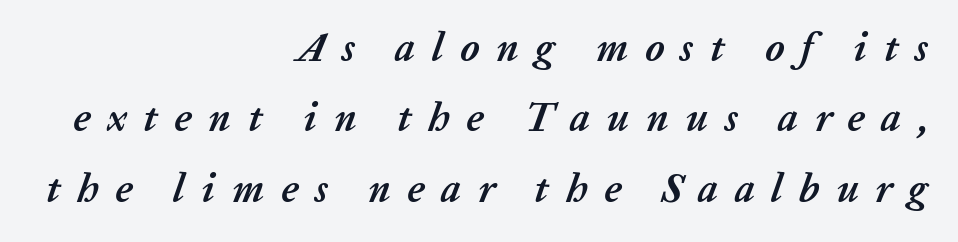
{"italic": "yes", "lean": "right", "slant_degrees": 20, "bold": "yes", "weight": "semibold", "width": "normal", "stroke_contrast": "low", "x_height": "medium", "monospaced": "no", "underline": "no", "align": "right", "line_spacing_ratio": 1.76, "letter_spacing": "wide", "letter_spacing_em": 0.41, "glyph_px": 40}
